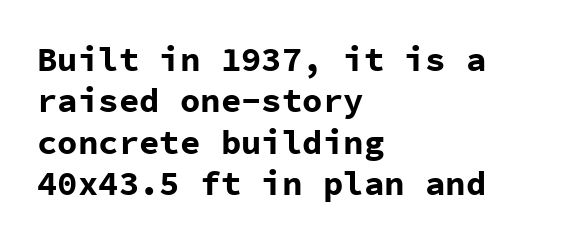
{"serif": "no", "italic": "no", "bold": "yes", "weight": "bold", "width": "normal", "stroke_contrast": "low", "x_height": "medium", "monospaced": "yes", "underline": "no", "align": "left", "line_spacing_ratio": 1.22, "letter_spacing": "normal", "letter_spacing_em": 0.0, "glyph_px": 34}
